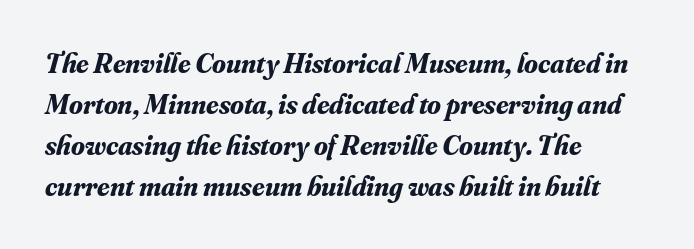
The words here are not underlined. A typesetter would call this proportional, since set widths differ per character. Nothing unusual about the tracking: characters are spaced as the font intends. Weight check: bold — yes, fully. These lines are composed in type with serifs. The passage is arranged the way most books set body copy — flush left.
